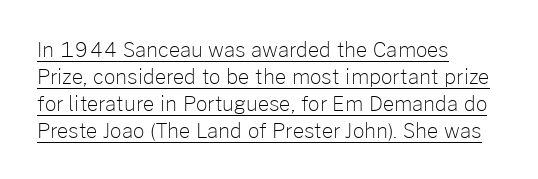
The lettering is marked with a stroke running underneath it. In terms of posture, this sample is upright. No extra ink here — the face is not bold. The designer left line spacing at the default. The text block is weighted toward the left margin, trailing off unevenly rightward. What stands out about the letter spacing? Nothing — it is the standard amount.
